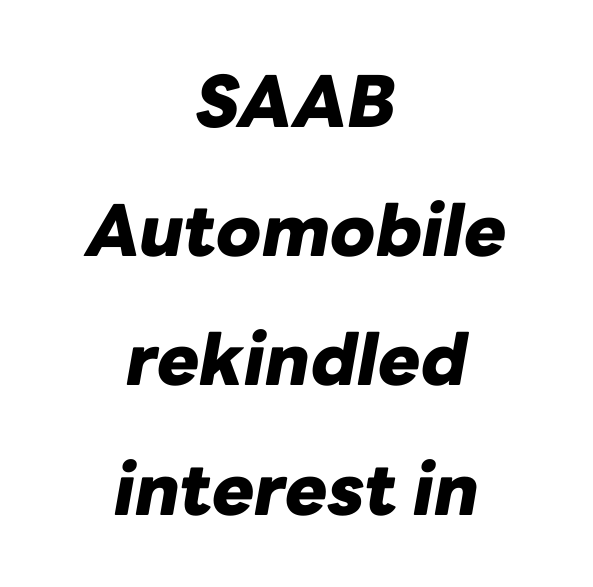
The image shows 71 px heavy type, italic (leaning right); set centered, line spacing 1.82x, normal letter spacing, not underlined; low stroke contrast and a medium x-height.
